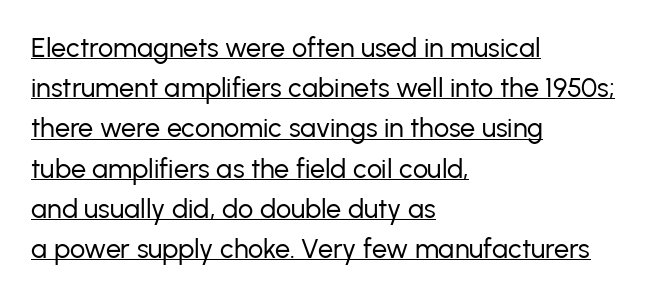
The image shows 27 px text type, upright; set left-aligned, normal line spacing (1.49x), normal letter spacing, underlined.
